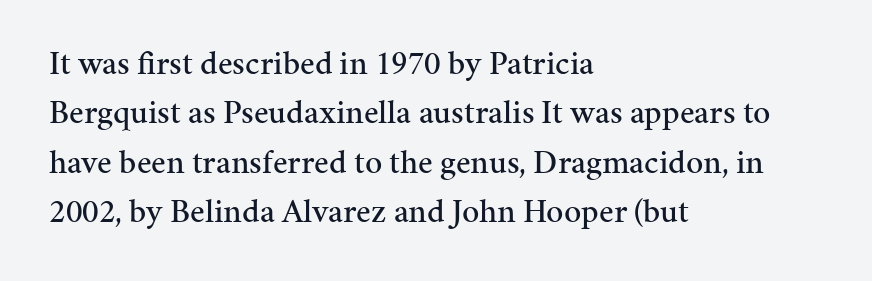
Q: Is the text italic (slanted)? A: No, it is upright.
Q: Is the typeface a serif or a sans-serif typeface? A: Serif.
Q: Is the text underlined? A: No.
Q: How is the paragraph aligned? A: Left-aligned.
Q: Is the spacing between letters normal or unusually wide? A: Normal.
Q: Is the spacing between lines tight, normal or loose? A: Normal.
Q: Width (condensed, normal, or wide)? A: Normal.
Q: Stroke contrast? A: Medium.
Q: x-height? A: Medium.
Q: Monospaced? A: No.
